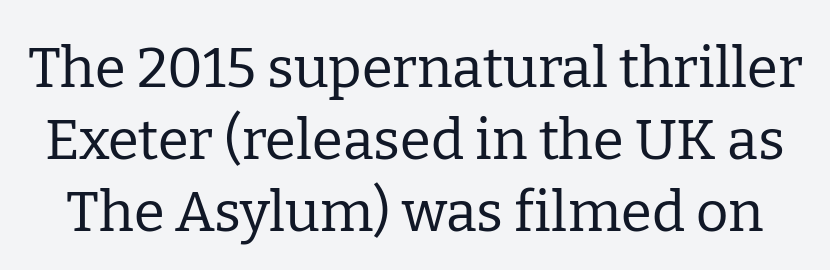
Tall strokes in this sample are plumb rather than angled. Honestly, the row spacing looks completely unremarkable. A typesetter would label this face a serif. The zone under the glyphs is completely vacant. The weight tops out at a normal text grade. Observe the ordinary spacing: letters are neighbours, not strangers.
